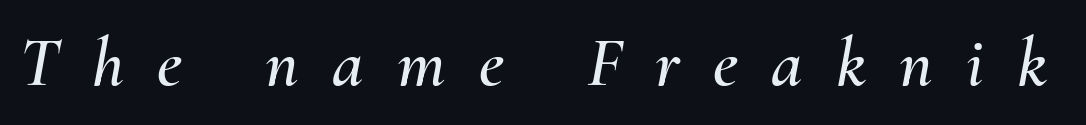
{"italic": "yes", "lean": "right", "slant_degrees": 10, "width": "normal", "stroke_contrast": "medium", "x_height": "small", "monospaced": "no", "underline": "no", "letter_spacing": "wide", "letter_spacing_em": 0.47, "glyph_px": 71}
